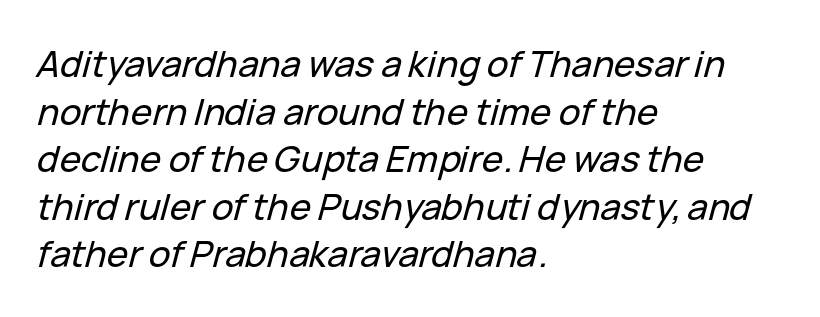
Q: Is the text italic (slanted)? A: Yes, it leans right by about 15 degrees.
Q: Is the text underlined? A: No.
Q: How is the paragraph aligned? A: Left-aligned.
Q: Is the spacing between letters normal or unusually wide? A: Normal.
Q: Is the spacing between lines tight, normal or loose? A: Normal.
Q: Width (condensed, normal, or wide)? A: Normal.
Q: Stroke contrast? A: Low.
Q: x-height? A: Medium.
Q: Monospaced? A: No.
